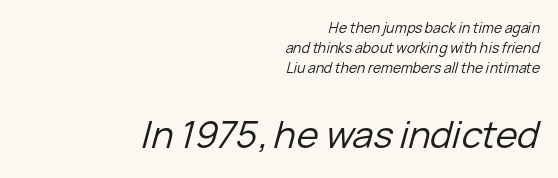
The image shows 37 px regular-weight type, italic (leaning right); set right-aligned, normal line spacing (1.43x), normal letter spacing, not underlined; the second (bottom) block is 2.64x larger; low stroke contrast and a medium x-height.
